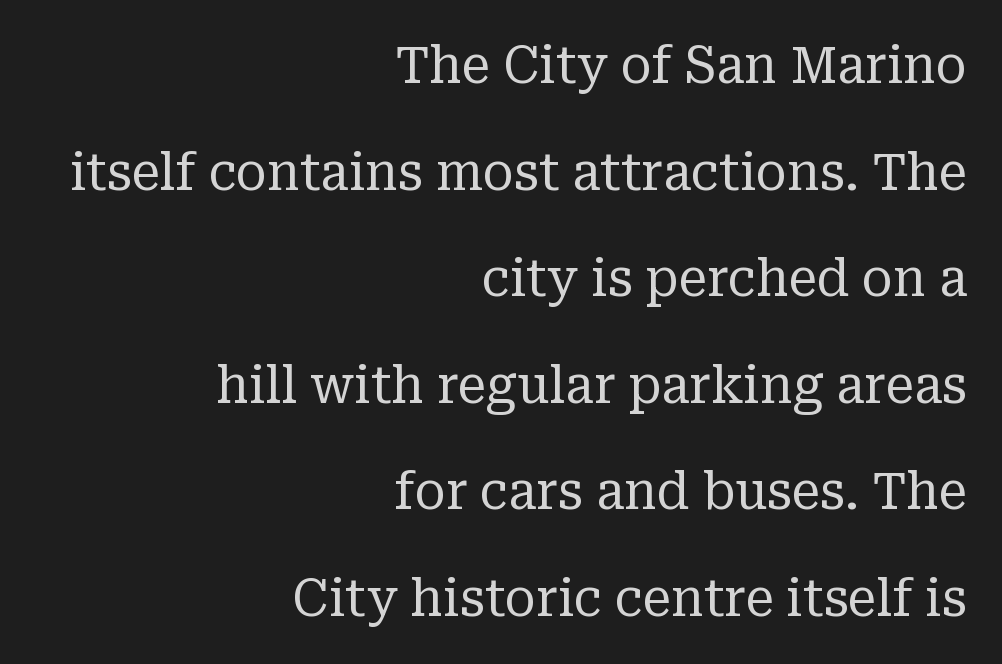
The image shows 51 px regular-weight serif type, upright; set right-aligned, loose line spacing (2.09x), normal letter spacing, not underlined; low stroke contrast and a medium x-height.
